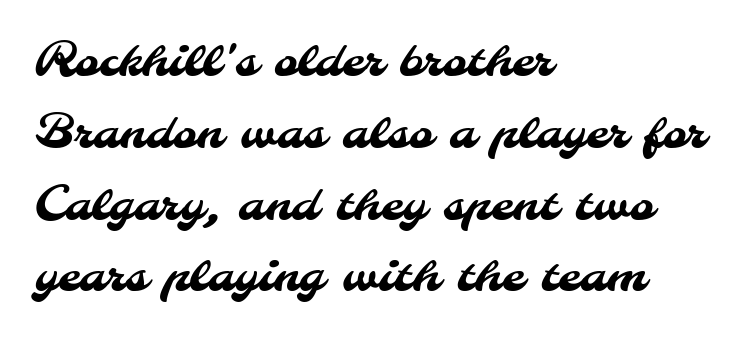
Q: Is the typeface a serif or a sans-serif typeface? A: Sans-serif.
Q: Is the text underlined? A: No.
Q: How is the paragraph aligned? A: Left-aligned.
Q: Is the spacing between letters normal or unusually wide? A: Normal.
Q: Is the spacing between lines tight, normal or loose? A: Normal.
Q: Width (condensed, normal, or wide)? A: Normal.
Q: Stroke contrast? A: Medium.
Q: x-height? A: Small.
Q: Monospaced? A: No.
